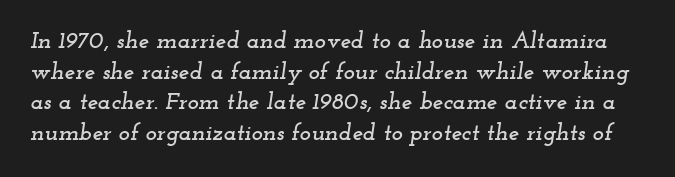
Q: Is the text italic (slanted)? A: Yes, it leans right by about 12 degrees.
Q: Is the text underlined? A: No.
Q: Is the spacing between letters normal or unusually wide? A: Normal.
Q: Is the spacing between lines tight, normal or loose? A: Normal.
